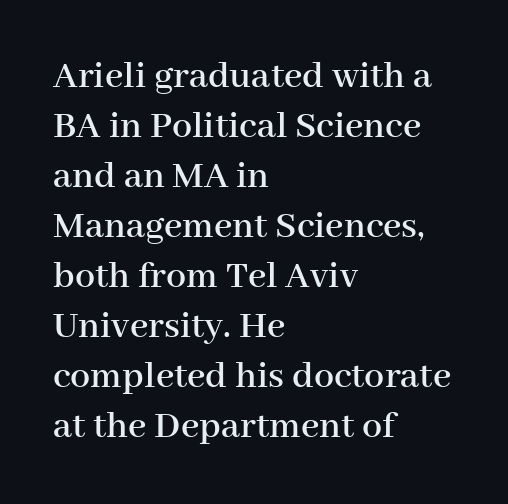
{"serif": "yes", "italic": "no", "width": "normal", "stroke_contrast": "high", "x_height": "medium", "monospaced": "no", "underline": "no", "align": "left", "line_spacing": "normal", "line_spacing_ratio": 1.25, "letter_spacing": "normal", "letter_spacing_em": 0.0, "glyph_px": 40}
